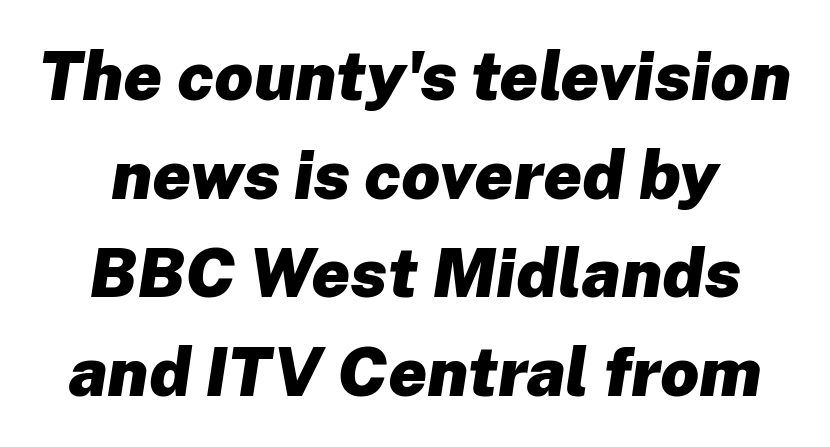
The image shows 68 px heavy type, italic (leaning right); set normal line spacing (1.45x), normal letter spacing, not underlined; low stroke contrast and a medium x-height.
